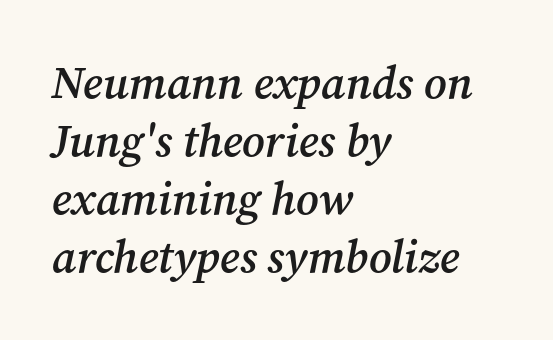
Semibold letterforms, between regular and bold. The passage shown is typeset with a serif family. The face used here is proportionally spaced, like ordinary book or web type. The typography opts for an oblique posture over an upright one.
